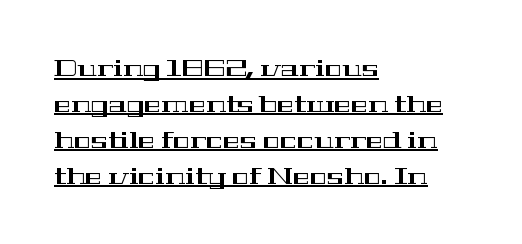
Q: Is the text italic (slanted)? A: No, it is upright.
Q: Is the text underlined? A: Yes.
Q: How is the paragraph aligned? A: Left-aligned.
Q: Is the spacing between letters normal or unusually wide? A: Normal.
Q: Is the spacing between lines tight, normal or loose? A: Normal.
